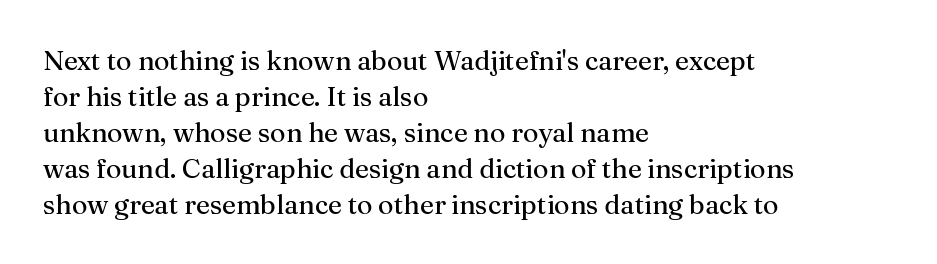
{"italic": "no", "bold": "no", "underline": "no", "align": "left", "line_spacing": "normal", "line_spacing_ratio": 1.33, "letter_spacing": "normal", "letter_spacing_em": 0.0, "glyph_px": 27}
